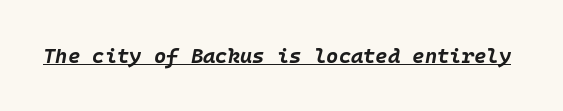
The image shows 21 px bold type, italic (leaning right); set normal letter spacing, underlined.
